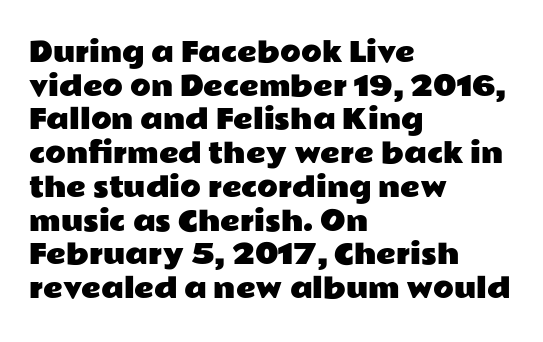
This is the regular roman posture of the typeface. Does extra space separate the letters? No, they use regular spacing. One-word summary of the alignment: left. How would I describe the line gaps? Plain and ordinary.
